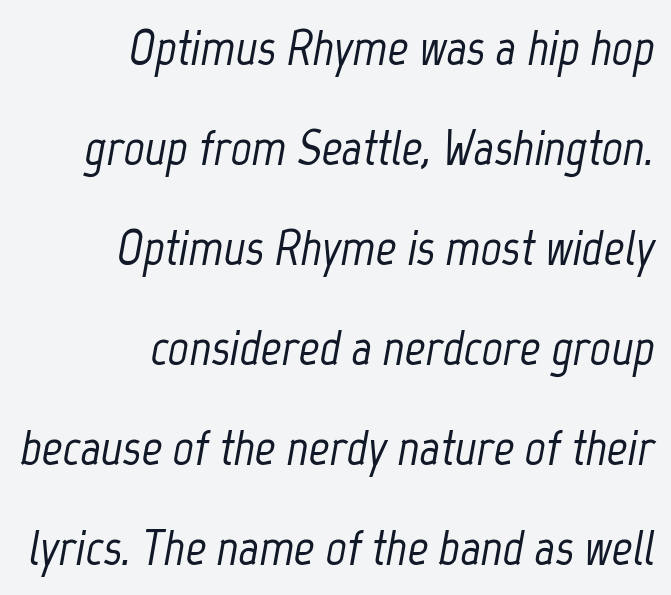
The image shows 51 px condensed type, italic (leaning right); set right-aligned, loose line spacing (1.96x), normal letter spacing, not underlined; low stroke contrast and a medium x-height.
